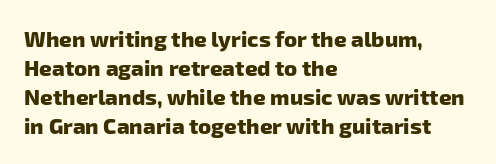
{"bold": "yes", "underline": "no", "align": "left", "line_spacing": "normal", "line_spacing_ratio": 1.32, "letter_spacing": "normal", "letter_spacing_em": 0.0, "glyph_px": 22}
